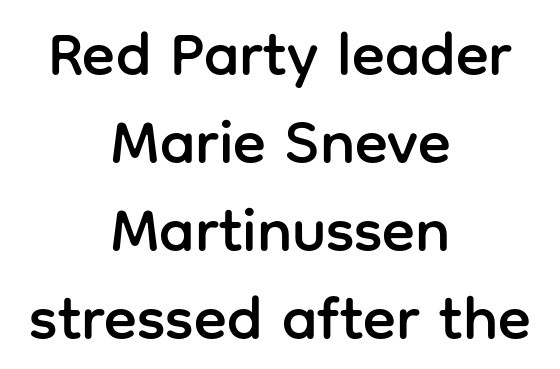
The image shows 61 px sans-serif type, upright; set centered, normal line spacing (1.44x), normal letter spacing, not underlined; low stroke contrast and a medium x-height.
